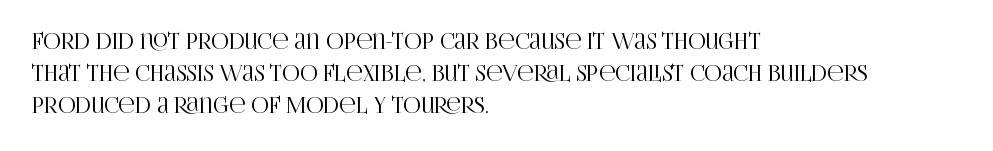
{"italic": "no", "underline": "no", "align": "left", "line_spacing": "normal", "line_spacing_ratio": 1.46, "letter_spacing": "normal", "letter_spacing_em": 0.0, "glyph_px": 22}
